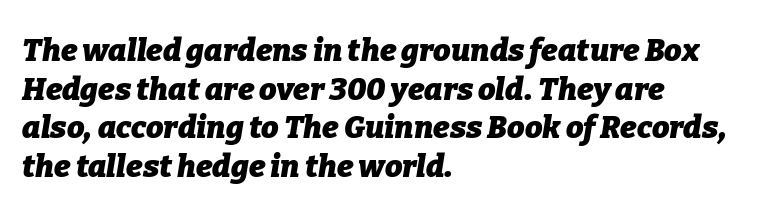
Q: Is the text bold? A: Yes.
Q: Is the text italic (slanted)? A: Yes, it leans right by about 9 degrees.
Q: Is the text underlined? A: No.
Q: How is the paragraph aligned? A: Left-aligned.
Q: Is the spacing between letters normal or unusually wide? A: Normal.
Q: Is the spacing between lines tight, normal or loose? A: Normal.
Q: Width (condensed, normal, or wide)? A: Normal.
Q: Stroke contrast? A: Low.
Q: x-height? A: Medium.
Q: Monospaced? A: No.
